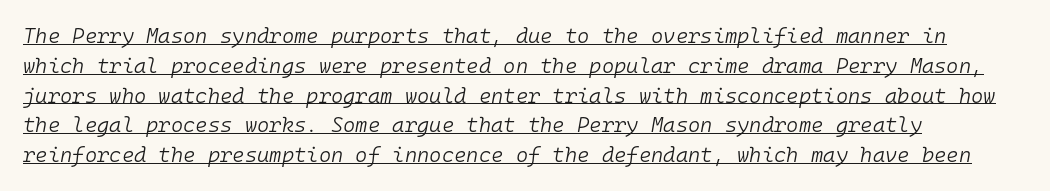
The letterforms sit shoulder to shoulder at normal distance. Style check: oblique. A light-to-regular cut is what we see here. All the whitespace from short lines collects on the right. Honestly, the row spacing looks completely unremarkable.
